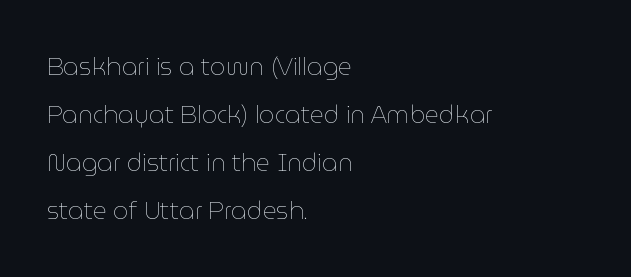
Q: Is the text bold? A: No.
Q: Is the text italic (slanted)? A: No, it is upright.
Q: Is the text underlined? A: No.
Q: How is the paragraph aligned? A: Left-aligned.
Q: Is the spacing between letters normal or unusually wide? A: Normal.
Q: Is the spacing between lines tight, normal or loose? A: Loose.
